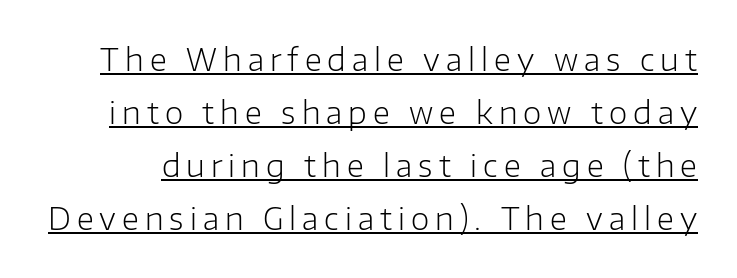
The image shows 30 px light sans-serif type, upright; set line spacing 1.77x, unusually wide letter spacing (+0.2 em), underlined; low stroke contrast and a medium x-height.
